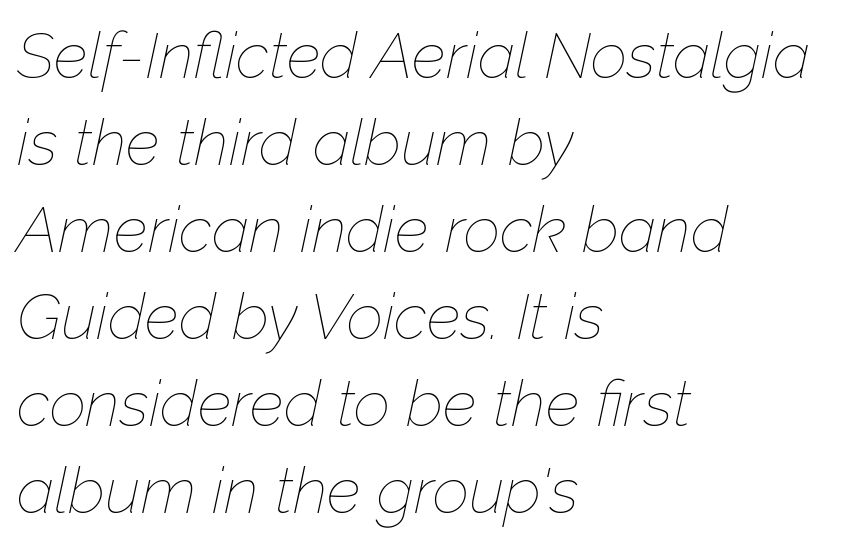
Varying glyph widths throughout — classic text-font behaviour. Compared with a typical body face, this is equally light or lighter still. Nobody touched the tracking dial on this one. The words here are not underlined. The glyphs look as if they've been sheared to an angle. The paragraph has a hard left edge and a soft right edge.
